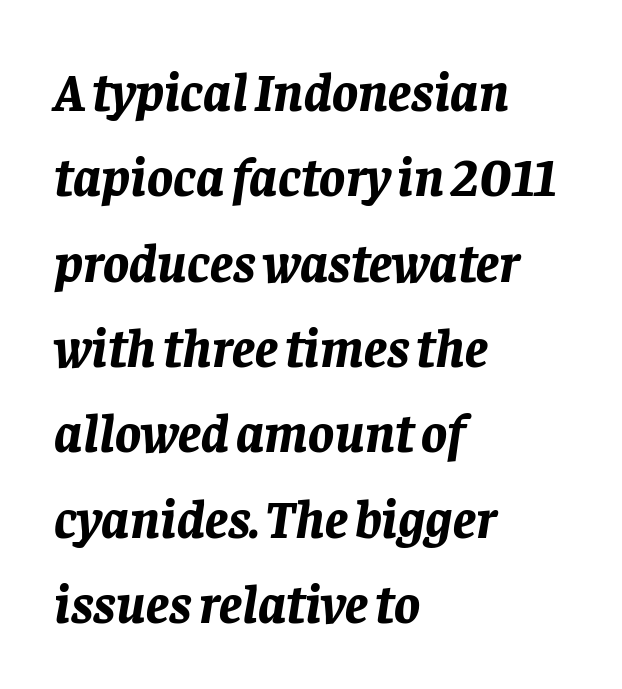
Q: Is the text bold? A: Yes.
Q: Is the text italic (slanted)? A: Yes, it leans right by about 8 degrees.
Q: Is the text underlined? A: No.
Q: How is the paragraph aligned? A: Left-aligned.
Q: Is the spacing between letters normal or unusually wide? A: Normal.
Q: Is the spacing between lines tight, normal or loose? A: Normal.
Q: Width (condensed, normal, or wide)? A: Normal.
Q: Stroke contrast? A: Low.
Q: x-height? A: Large.
Q: Monospaced? A: No.
